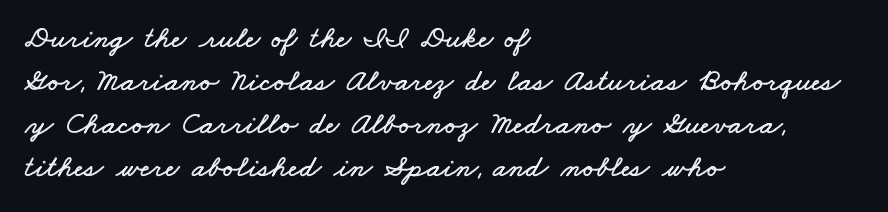
Is this a fixed-width face? No — the glyphs have proportional, varying widths. The vertical gap from one line to the next is medium. Reading down the block, your eye returns to a fixed left position each line. The space beneath each line is pristine and unruled.
